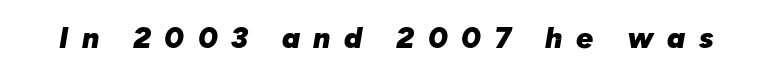
If you drew a line through each stem, it would be angled. Typesetter's note: full bold, strokes at maximum text heaviness. Descender tails drop into unmarked territory. Display-style spreading of the glyphs; the letterfit is very open.
